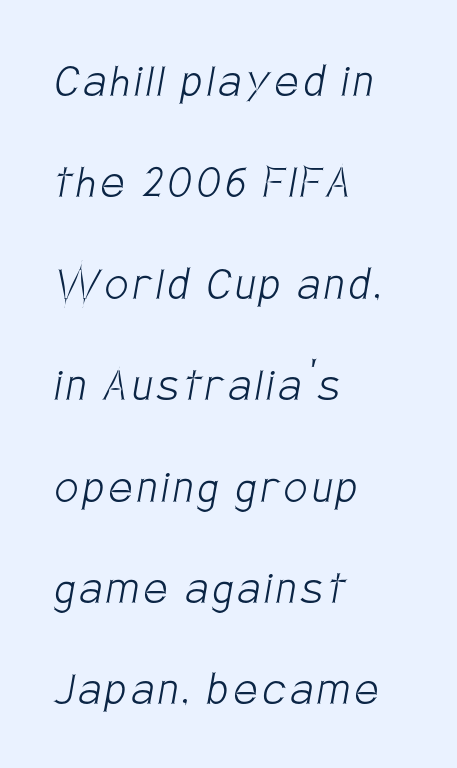
{"serif": "no", "bold": "no", "weight": "light", "width": "condensed", "stroke_contrast": "low", "x_height": "large", "monospaced": "no", "underline": "no", "align": "left", "line_spacing": "loose", "line_spacing_ratio": 1.95, "glyph_px": 52}
